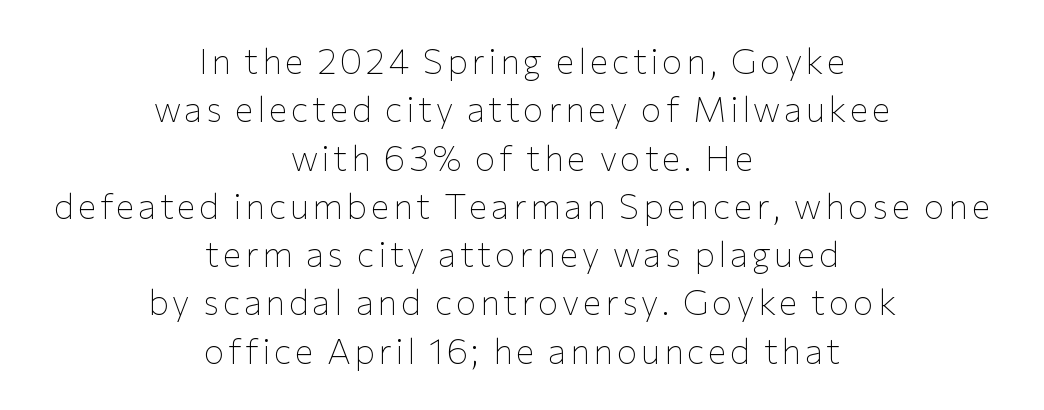
The glyphs in this specimen are sans serif. Where is the straight margin? There isn't one; the lines are centered. Weight class: somewhere from thin through regular. Each letter keeps its own natural width here, so spacing adapts to shape.
